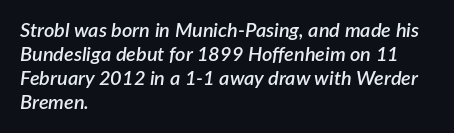
The paragraph has a hard left edge and a soft right edge. Is the type slanted? Yes — the strokes lean at a clear angle. The zone under the glyphs is completely vacant. Semibold letterforms, between regular and bold. Spacing between characters is what you'd get straight out of the box.
